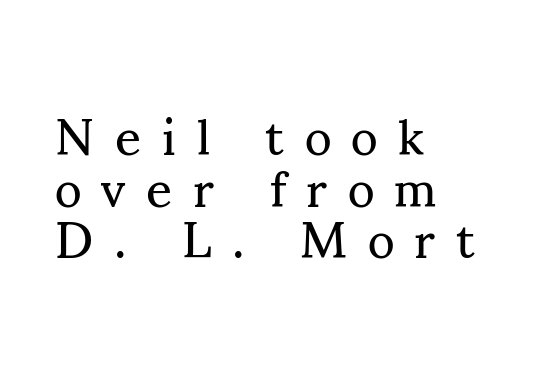
The image shows 51 px regular-weight serif type, upright; set left-aligned, tight line spacing (1.01x), unusually wide letter spacing (+0.41 em), not underlined; medium stroke contrast and a small x-height.
